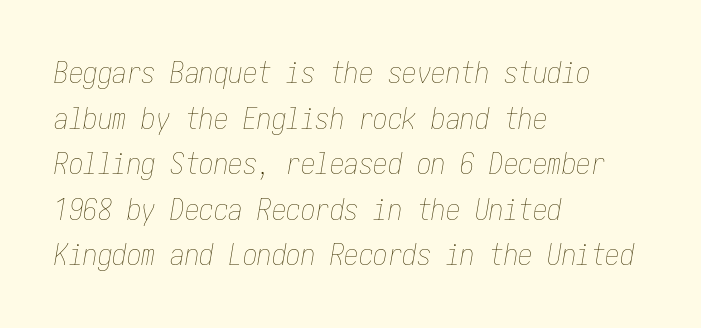
The font is comparable to plain body text, perhaps lighter. Underline: absent. The horizontal fit of the characters is conventional and even. Slant detected: the letters are inclined. Layout note: lines flush left. Quick note: interline space is typical.
